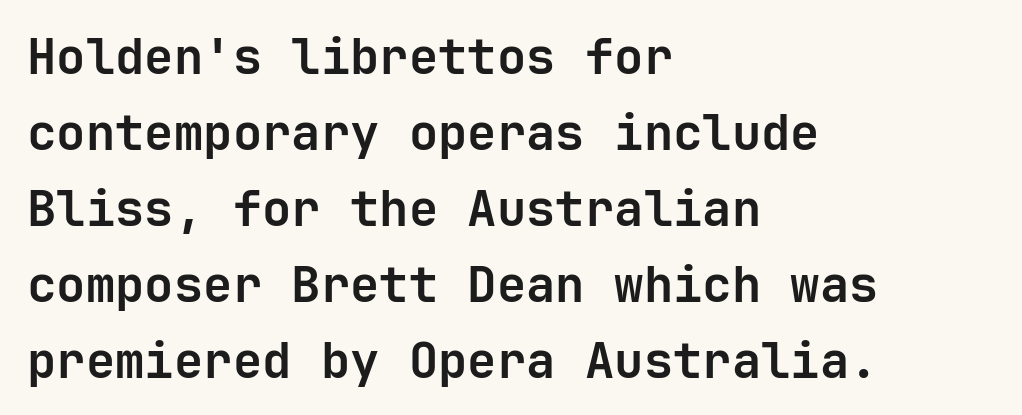
The image shows 49 px semibold sans-serif type, upright; set left-aligned, normal line spacing (1.55x), normal letter spacing, not underlined; low stroke contrast and a medium x-height.
